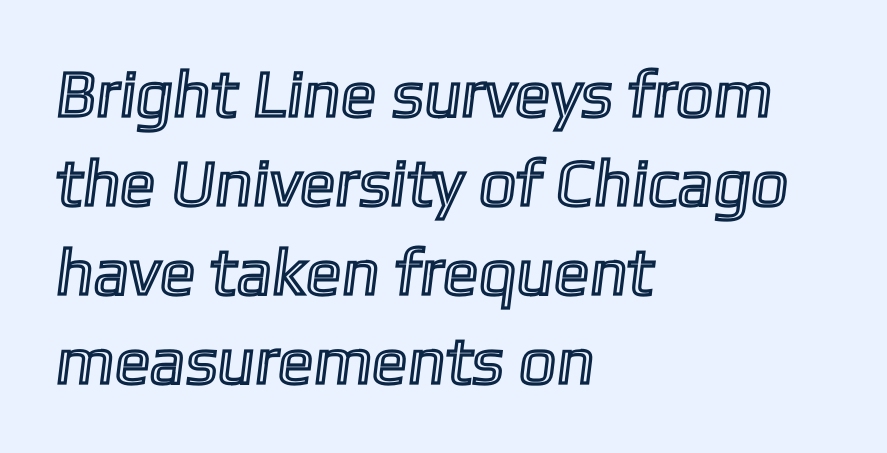
The image shows 66 px text type; set left-aligned, normal line spacing (1.35x), normal letter spacing, not underlined; a medium x-height.
